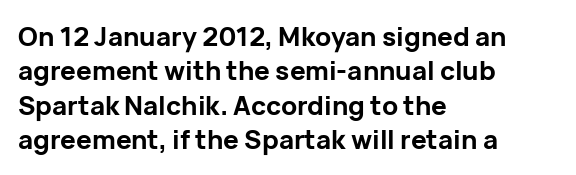
Q: Is the text bold? A: Yes.
Q: Is the text italic (slanted)? A: No, it is upright.
Q: Is the text underlined? A: No.
Q: How is the paragraph aligned? A: Left-aligned.
Q: Is the spacing between letters normal or unusually wide? A: Normal.
Q: Is the spacing between lines tight, normal or loose? A: Normal.
